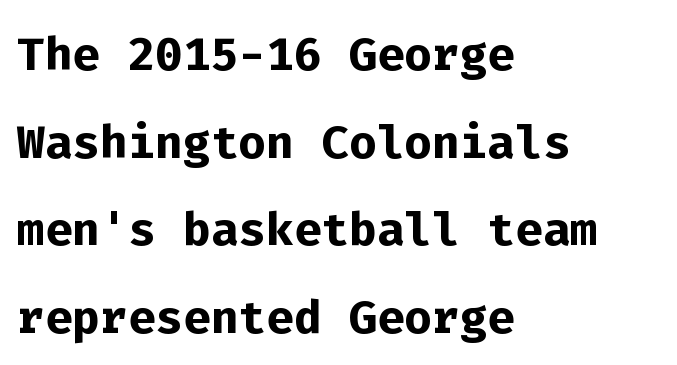
This sample uses plain, unmodified letter spacing. This is sans-serif lettering, the kind often seen on screens and signage. In terms of weight, the rendering is a true, heavy bold. The strip under each line holds only bare page. If you drew a ruler down the left edge, every line would touch it.
